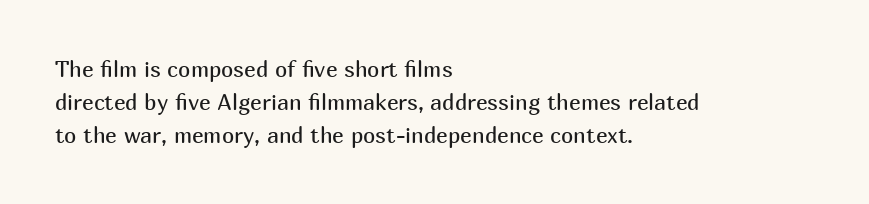
Q: Is the text bold? A: No.
Q: Is the text italic (slanted)? A: No, it is upright.
Q: Is the text underlined? A: No.
Q: How is the paragraph aligned? A: Left-aligned.
Q: Is the spacing between letters normal or unusually wide? A: Normal.
Q: Is the spacing between lines tight, normal or loose? A: Normal.
